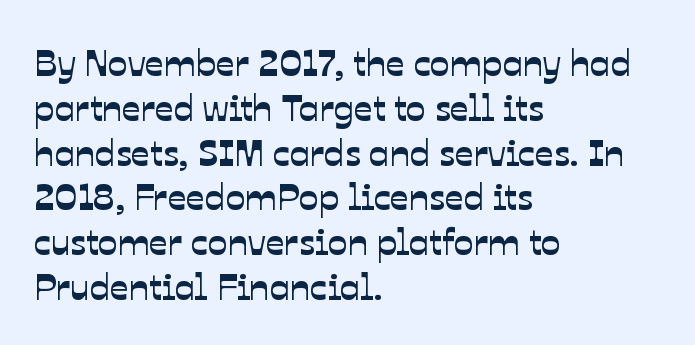
The image shows 37 px sans-serif type; set left-aligned, line spacing 1.21x, normal letter spacing, not underlined; low stroke contrast and a medium x-height.
